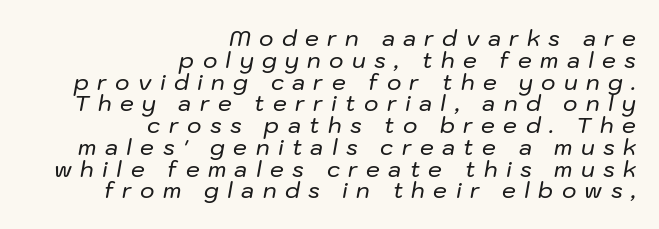
The image shows 22 px text type, italic (leaning right); set right-aligned, tight line spacing (0.99x), unusually wide letter spacing (+0.38 em), not underlined.
